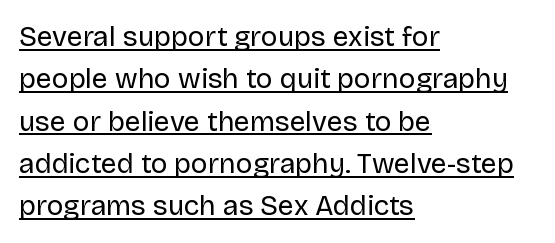
The image shows 28 px regular-weight sans-serif type, upright; set left-aligned, normal line spacing (1.51x), normal letter spacing, underlined; low stroke contrast and a large x-height.
